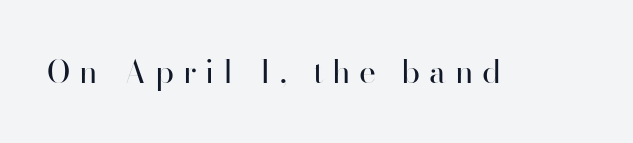
The image shows 32 px regular-weight sans-serif type, upright; set unusually wide letter spacing (+0.27 em), not underlined; high stroke contrast and a small x-height.
